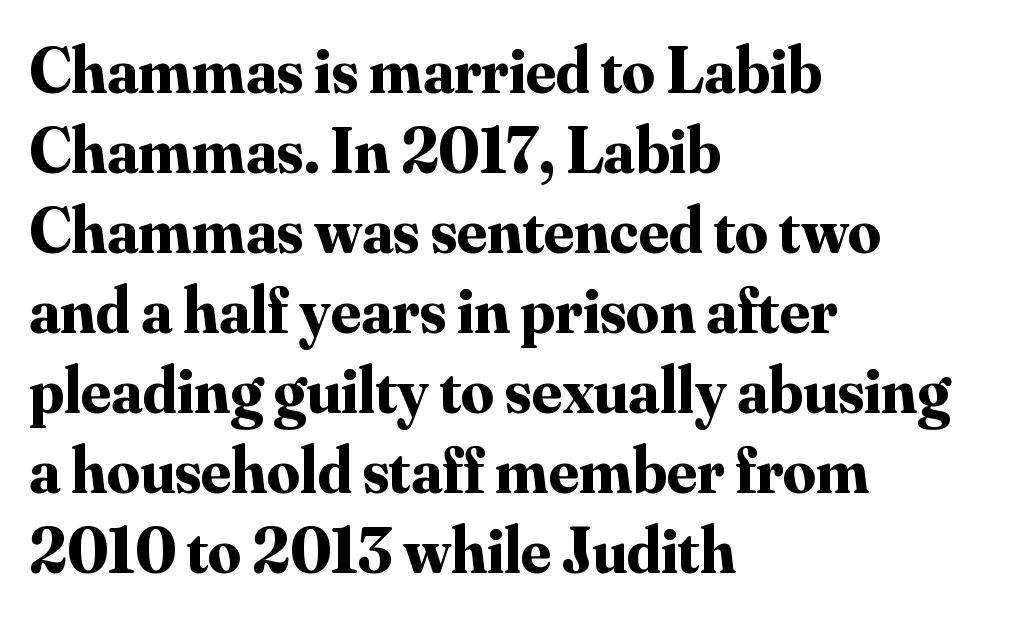
On the weight axis this lands at bold, roughly 700. The typography opts for an upright posture over an oblique one. Descenders hang freely into open space. There is no visible air inserted between adjacent glyphs. The rendering uses natural spacing where letterforms have individual widths. Typographically, this falls in the serif category.
